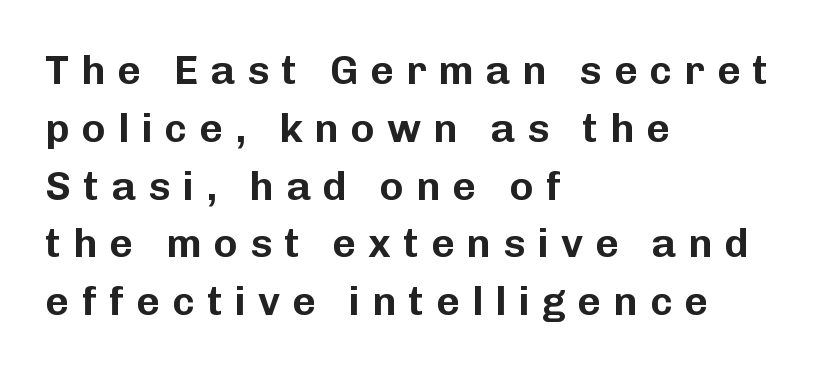
The image shows 41 px sans-serif type, upright; set left-aligned, normal line spacing (1.41x), unusually wide letter spacing (+0.29 em), not underlined; low stroke contrast and a medium x-height.
